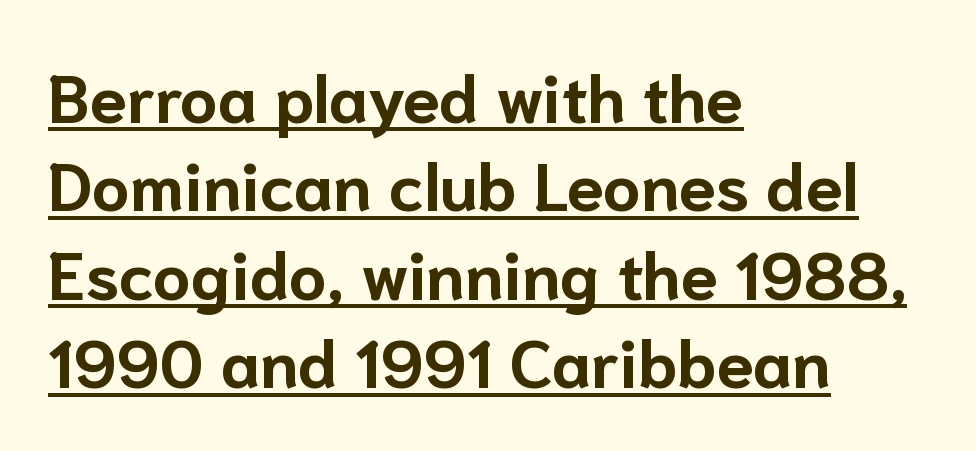
The image shows 67 px bold sans-serif type, upright; set left-aligned, normal line spacing (1.32x), normal letter spacing, underlined; low stroke contrast and a medium x-height.
